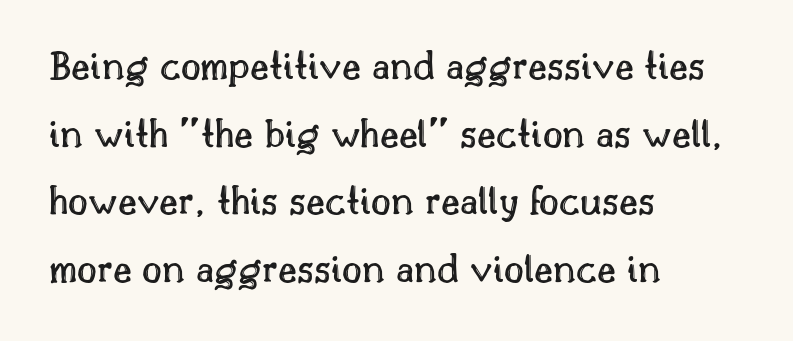
Q: Is the text italic (slanted)? A: No, it is upright.
Q: Is the text underlined? A: No.
Q: How is the paragraph aligned? A: Left-aligned.
Q: Is the spacing between letters normal or unusually wide? A: Normal.
Q: Is the spacing between lines tight, normal or loose? A: Normal.
Q: Width (condensed, normal, or wide)? A: Normal.
Q: x-height? A: Small.
Q: Monospaced? A: No.
